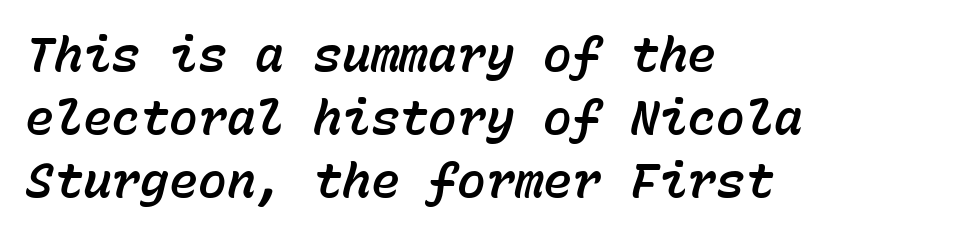
Whoever set this chose a conventional vertical rhythm. Typeset ragged right — the left edge is the straight one. Here the designer chose a console-style face with uniform glyph widths. You can tell it's italic because the verticals aren't actually vertical. Anything drawn beneath the words? Only blank space. The tracking reads as untouched default to a designer's eye.
